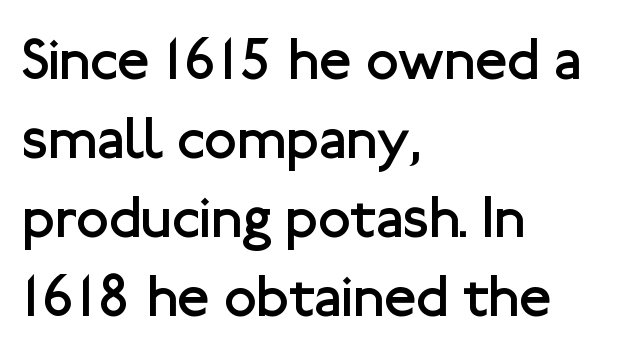
{"serif": "no", "italic": "no", "bold": "no", "weight": "regular", "width": "normal", "stroke_contrast": "low", "x_height": "medium", "monospaced": "no", "underline": "no", "align": "left", "line_spacing": "normal", "line_spacing_ratio": 1.34, "letter_spacing": "normal", "letter_spacing_em": 0.0, "glyph_px": 59}
